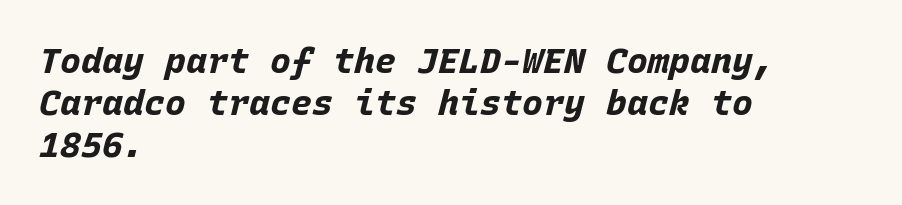
{"italic": "yes", "lean": "right", "slant_degrees": 15, "bold": "yes", "weight": "bold", "width": "normal", "stroke_contrast": "low", "x_height": "large", "monospaced": "yes", "underline": "no", "align": "left", "line_spacing_ratio": 1.2, "letter_spacing": "normal", "letter_spacing_em": 0.0, "glyph_px": 35}
